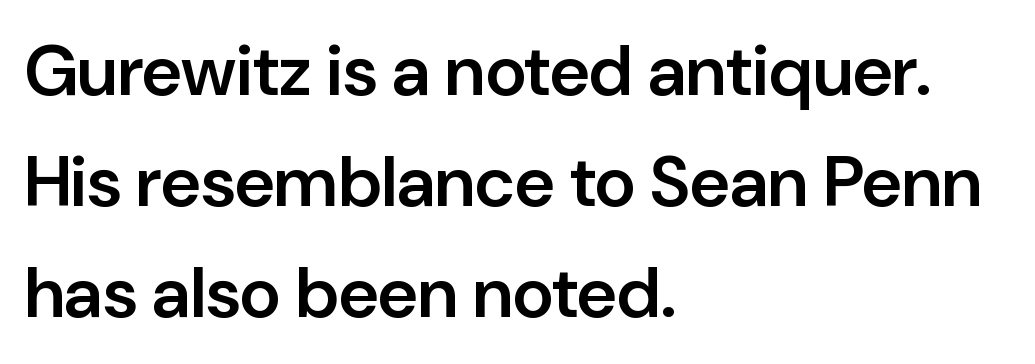
This sample uses an upright cut, with every glyph sitting square on the baseline. In terms of leading, this rendering sits right in the middle. Varying glyph widths throughout — classic text-font behaviour. Does the type have serifs? No, each stem ends abruptly. What stands out about the letter spacing? Nothing — it is the standard amount. These lines stack with their left ends in a neat column.
